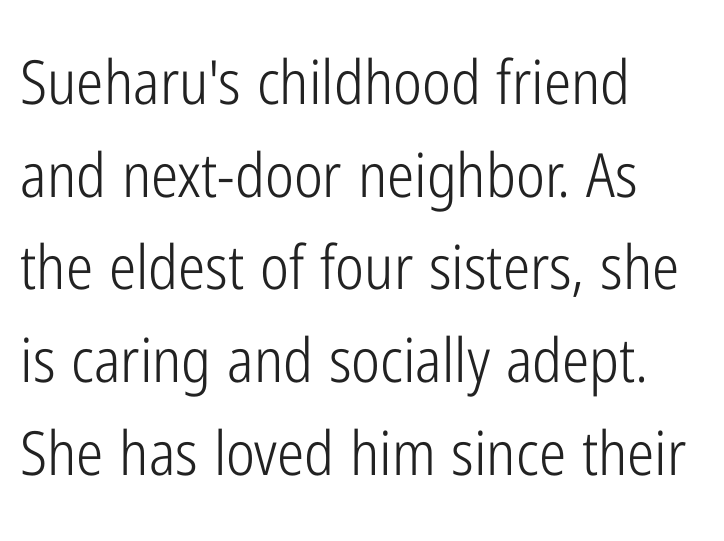
Q: Is the text bold? A: No.
Q: Is the text italic (slanted)? A: No, it is upright.
Q: Is the typeface a serif or a sans-serif typeface? A: Sans-serif.
Q: Is the text underlined? A: No.
Q: How is the paragraph aligned? A: Left-aligned.
Q: Is the spacing between letters normal or unusually wide? A: Normal.
Q: Is the spacing between lines tight, normal or loose? A: Normal.
Q: Width (condensed, normal, or wide)? A: Condensed.
Q: Stroke contrast? A: Low.
Q: x-height? A: Medium.
Q: Monospaced? A: No.
